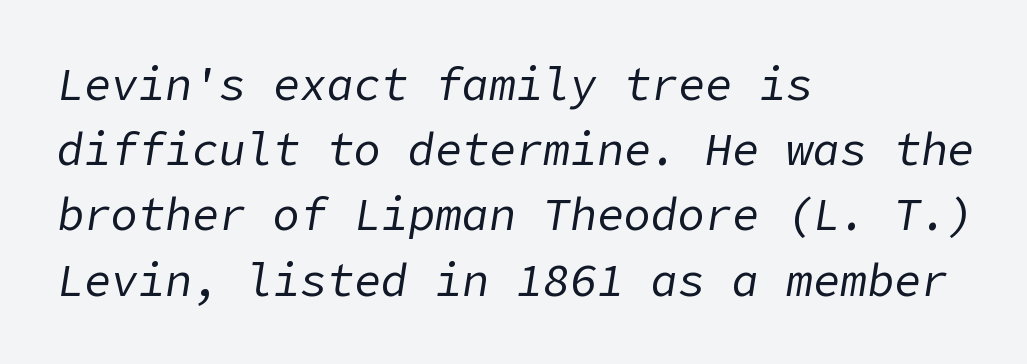
The image shows 45 px regular-weight type, italic (leaning right); set left-aligned, normal line spacing (1.45x), normal letter spacing, not underlined; low stroke contrast and a medium x-height.
